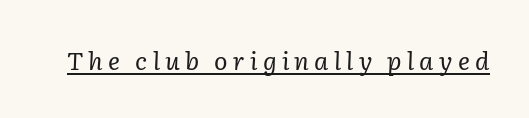
The image shows 25 px text type, italic (leaning right); set unusually wide letter spacing (+0.21 em), underlined.
